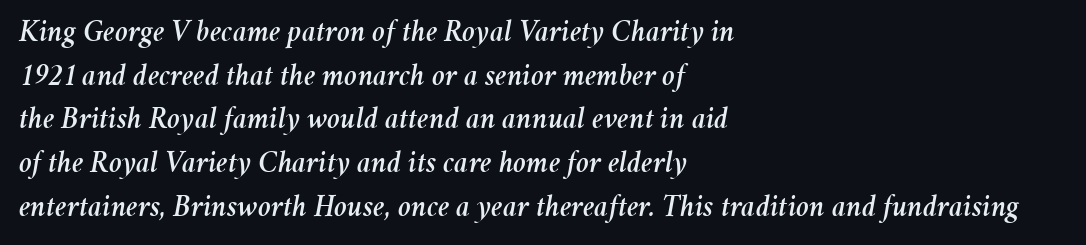
The image shows 31 px text type, italic (leaning right); set left-aligned, normal line spacing (1.41x), normal letter spacing, not underlined; medium stroke contrast and a medium x-height.
